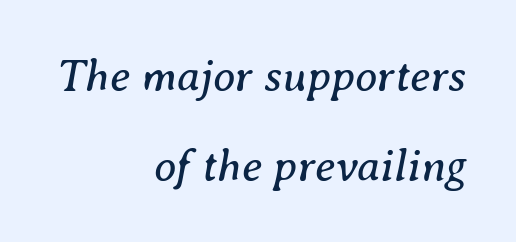
The image shows 45 px regular-weight serif type, italic (leaning right); set right-aligned, loose line spacing (1.99x), normal letter spacing, not underlined; medium stroke contrast and a medium x-height.
